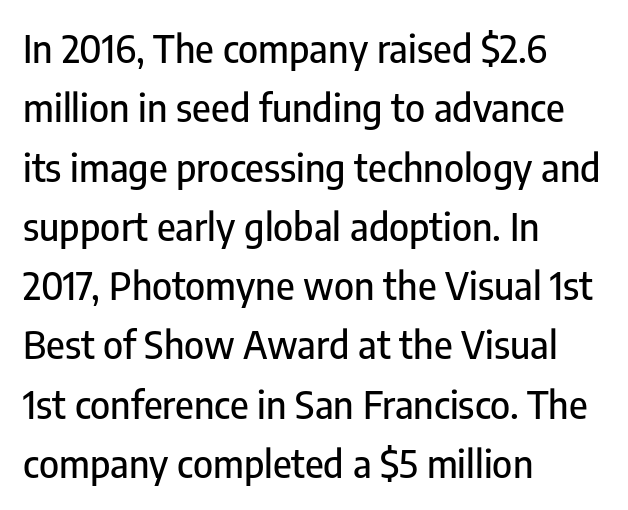
{"serif": "no", "italic": "no", "width": "condensed", "stroke_contrast": "low", "x_height": "medium", "monospaced": "no", "underline": "no", "align": "left", "line_spacing": "normal", "line_spacing_ratio": 1.56, "letter_spacing": "normal", "letter_spacing_em": 0.0, "glyph_px": 38}
